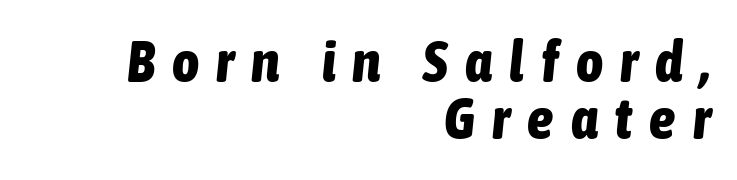
{"italic": "yes", "lean": "right", "slant_degrees": 6, "bold": "yes", "weight": "bold", "width": "condensed", "stroke_contrast": "low", "x_height": "medium", "monospaced": "no", "underline": "no", "align": "right", "line_spacing": "tight", "line_spacing_ratio": 0.99, "letter_spacing": "wide", "letter_spacing_em": 0.3, "glyph_px": 58}
